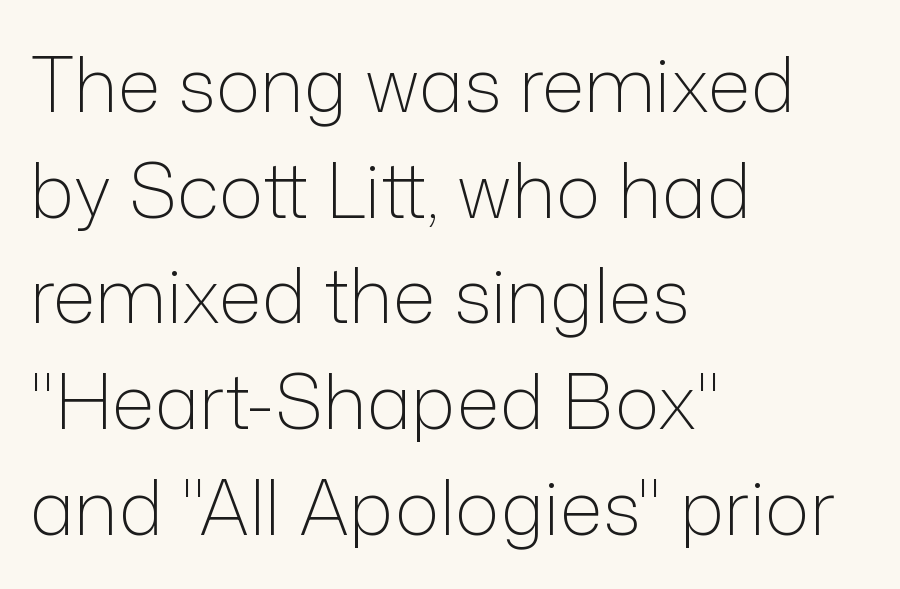
{"serif": "no", "italic": "no", "bold": "no", "weight": "light", "width": "normal", "stroke_contrast": "low", "x_height": "medium", "monospaced": "no", "underline": "no", "align": "left", "line_spacing": "normal", "line_spacing_ratio": 1.41, "letter_spacing": "normal", "letter_spacing_em": 0.0, "glyph_px": 75}
